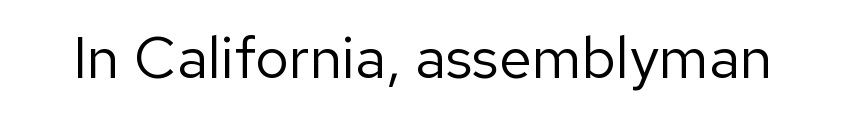
{"serif": "no", "italic": "no", "bold": "no", "weight": "regular", "width": "normal", "stroke_contrast": "low", "x_height": "medium", "monospaced": "no", "underline": "no", "letter_spacing": "normal", "letter_spacing_em": 0.0, "glyph_px": 59}
